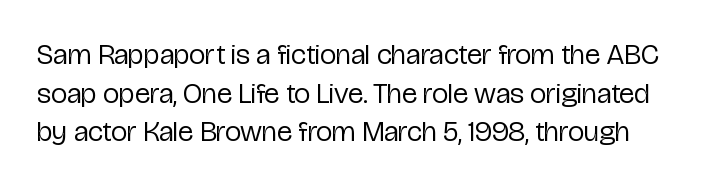
Bare-footed words on every line. The letters stand straight up with perfectly vertical stems. Is there much room between lines? A standard amount, neither cramped nor airy. A light-to-regular cut is what we see here.
